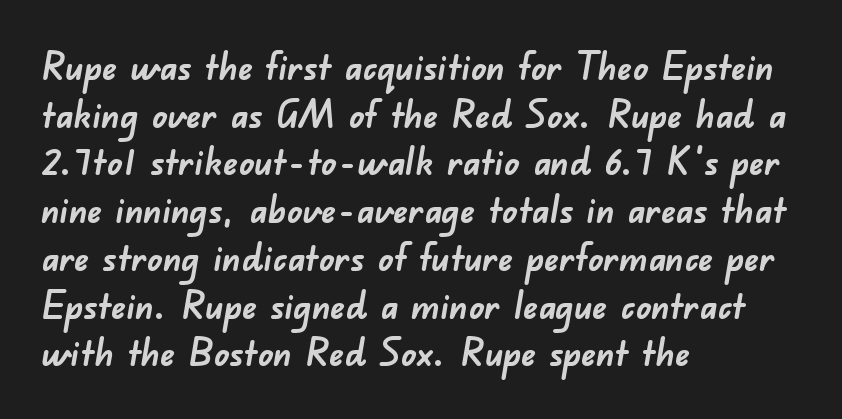
Each letter keeps its own natural width here, so spacing adapts to shape. The string is rendered with underlining switched off. Weight check: bold — yes, fully. Alignment: flush left. Typographically, this falls in the sans-serif category.
